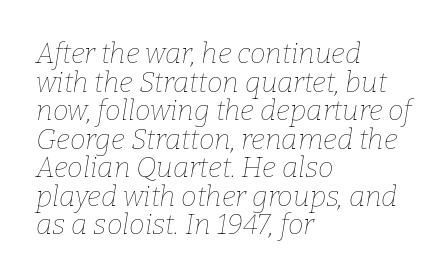
{"italic": "yes", "lean": "right", "slant_degrees": 9, "bold": "no", "weight": "thin", "width": "normal", "stroke_contrast": "low", "x_height": "medium", "monospaced": "no", "underline": "no", "align": "left", "line_spacing": "tight", "line_spacing_ratio": 1.02, "letter_spacing": "normal", "letter_spacing_em": 0.0, "glyph_px": 28}
